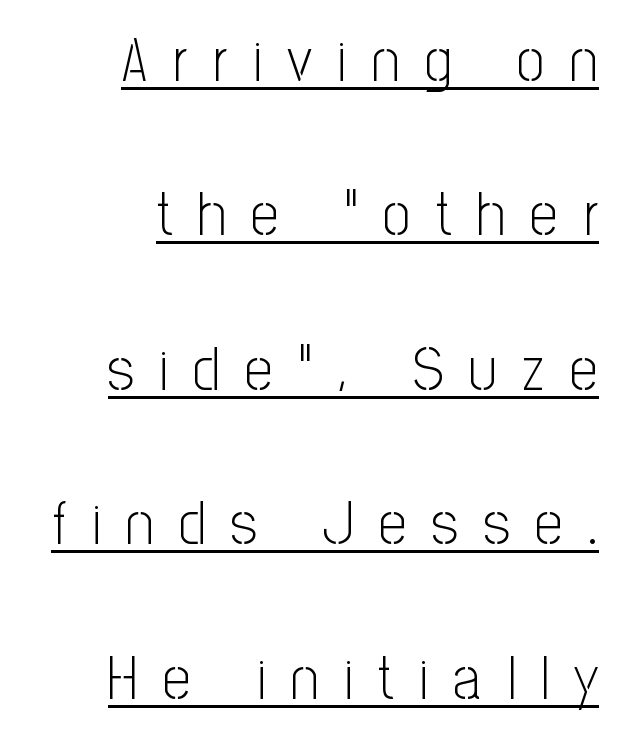
Has an underline been added? It has. Rows of type keep a wide berth in the vertical direction. Compared with a typical body face, this is equally light or lighter still. The text block is weighted toward the right margin, trailing off unevenly leftward.
